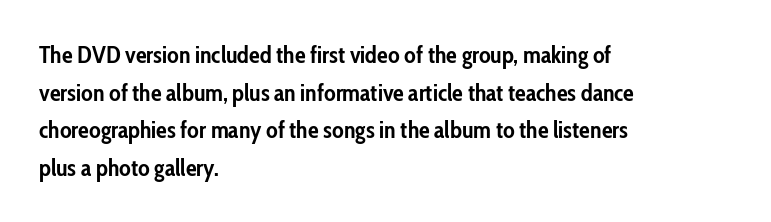
Heavy, bold letterforms. Quick note: underline off. The space between consecutive lines is moderate. This is roman type, the default non-slanted kind. The compositor pushed each line to the left boundary.
